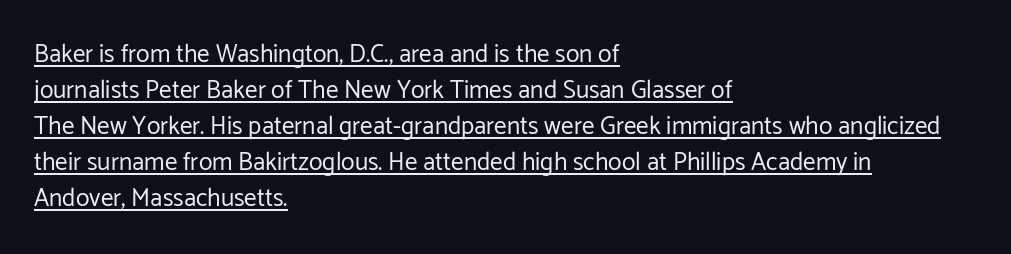
{"italic": "no", "bold": "no", "underline": "yes", "align": "left", "line_spacing": "normal", "line_spacing_ratio": 1.44, "letter_spacing": "normal", "letter_spacing_em": 0.0, "glyph_px": 25}
